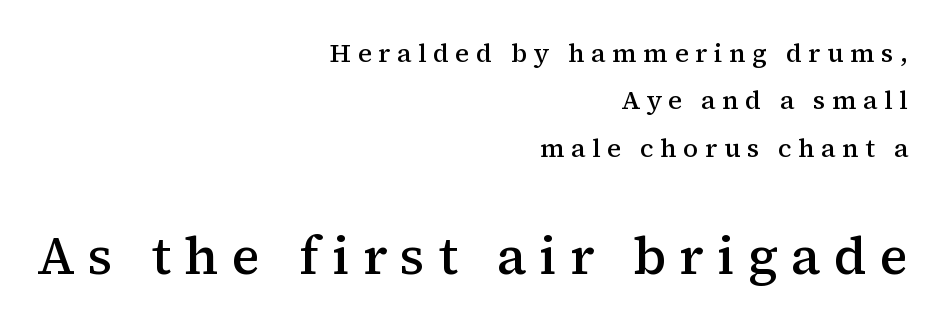
The type sits square on the baseline with zero lean. The paragraph has a hard right edge and a soft left edge. Small tapered or slab feet sit at the stroke ends, so this counts as serif. Note the varied advance widths — an 'i' is clearly narrower than an 'm'.
